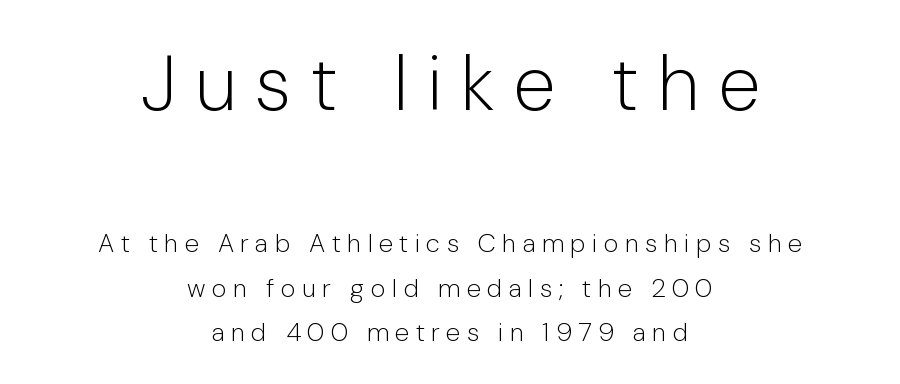
The image shows 77 px light sans-serif type, upright; set centered, line spacing 1.71x, unusually wide letter spacing (+0.24 em), not underlined; the first (top) block is 2.96x larger; low stroke contrast and a medium x-height.
